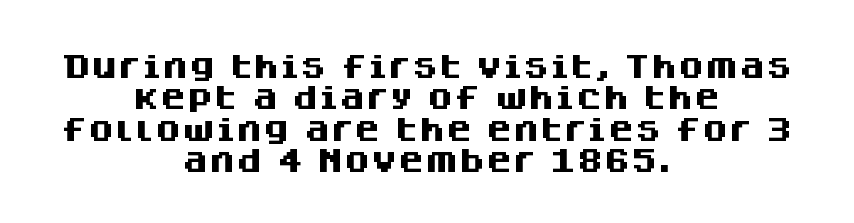
The image shows 27 px bold type, upright; set centered, line spacing 1.16x, normal letter spacing, not underlined.
